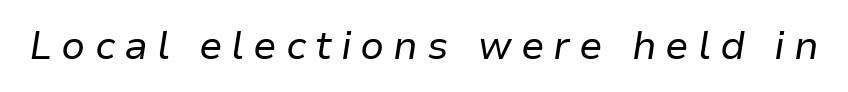
The image shows 39 px regular-weight type, italic (leaning right); set unusually wide letter spacing (+0.23 em), not underlined; low stroke contrast and a medium x-height.
